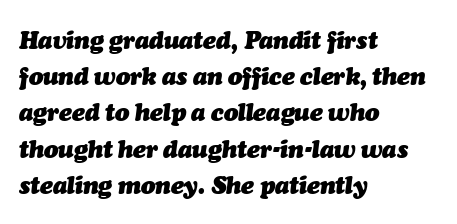
The image shows 24 px bold type, italic (leaning right); set left-aligned, normal line spacing (1.51x), normal letter spacing, not underlined.
